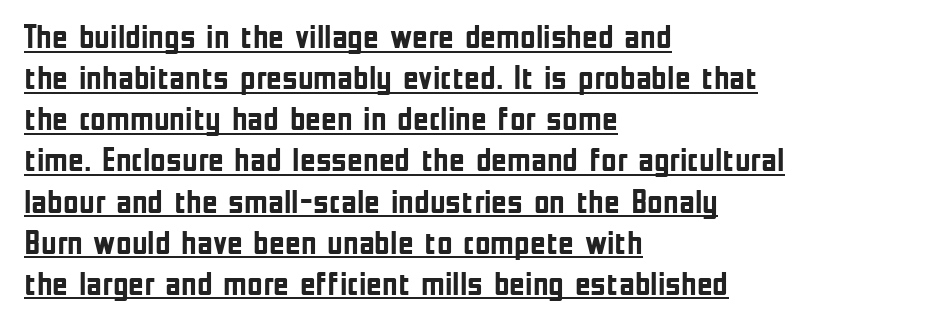
{"serif": "no", "italic": "no", "bold": "yes", "weight": "semibold", "width": "condensed", "stroke_contrast": "low", "x_height": "medium", "monospaced": "no", "underline": "yes", "align": "left", "line_spacing_ratio": 1.21, "letter_spacing": "normal", "letter_spacing_em": 0.0, "glyph_px": 34}
